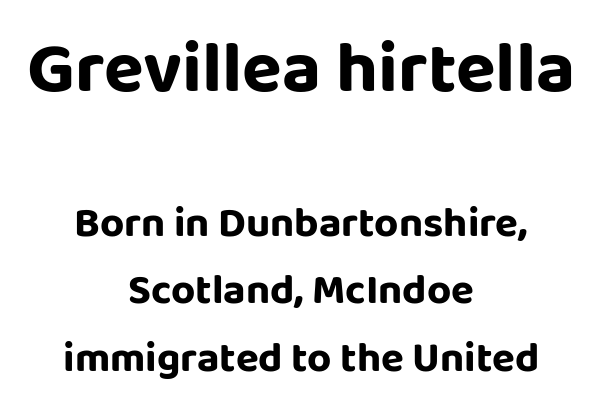
The image shows 73 px sans-serif type, upright; set centered, normal line spacing (1.6x), normal letter spacing, not underlined; the first (top) block is 1.74x larger; low stroke contrast and a large x-height.
